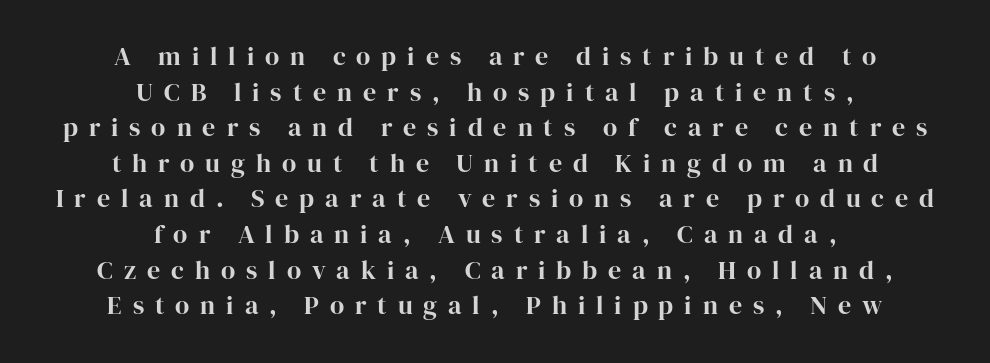
{"italic": "no", "underline": "no", "align": "center", "line_spacing": "normal", "line_spacing_ratio": 1.37, "letter_spacing": "wide", "letter_spacing_em": 0.42, "glyph_px": 26}
